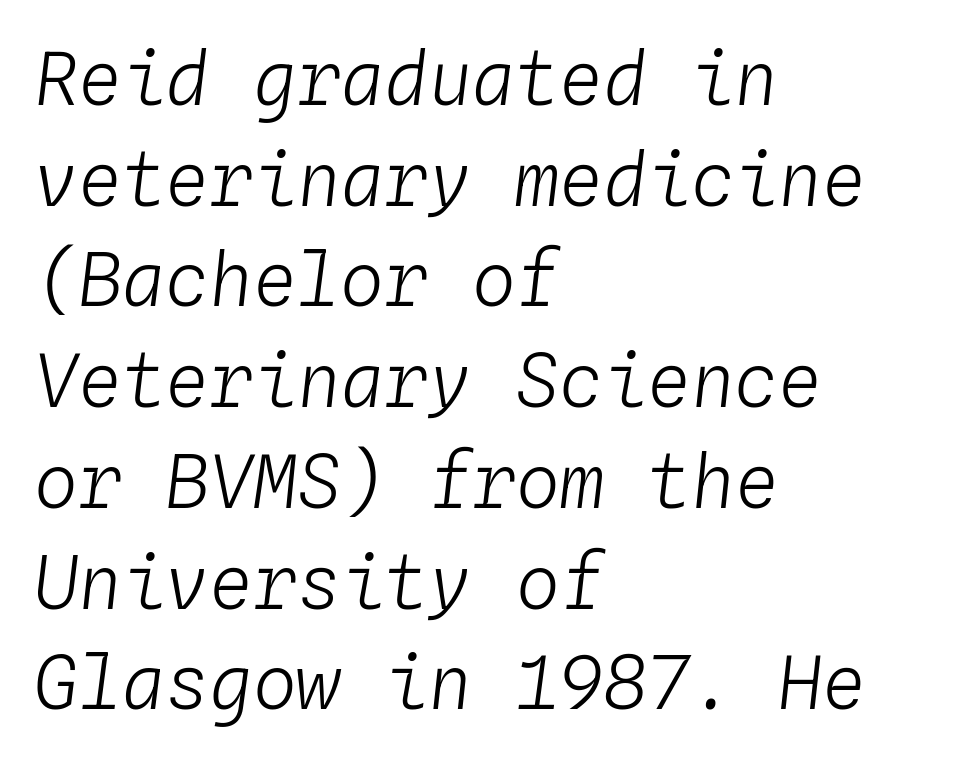
Q: Is the text bold? A: No.
Q: Is the text italic (slanted)? A: Yes, it leans right by about 4 degrees.
Q: Is the text underlined? A: No.
Q: How is the paragraph aligned? A: Left-aligned.
Q: Is the spacing between letters normal or unusually wide? A: Normal.
Q: Is the spacing between lines tight, normal or loose? A: Normal.
Q: Width (condensed, normal, or wide)? A: Normal.
Q: Stroke contrast? A: Low.
Q: x-height? A: Medium.
Q: Monospaced? A: Yes.
